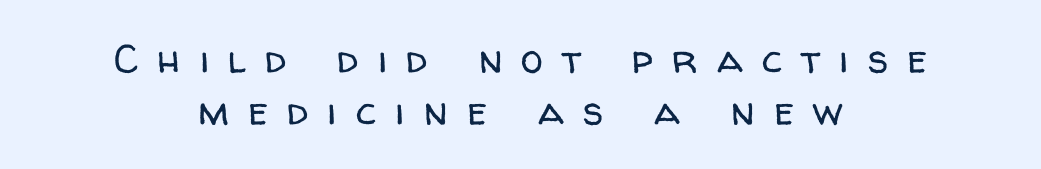
The image shows 40 px regular-weight sans-serif type, upright; set centered, normal line spacing (1.31x), unusually wide letter spacing (+0.48 em), not underlined; low stroke contrast and a medium x-height.
